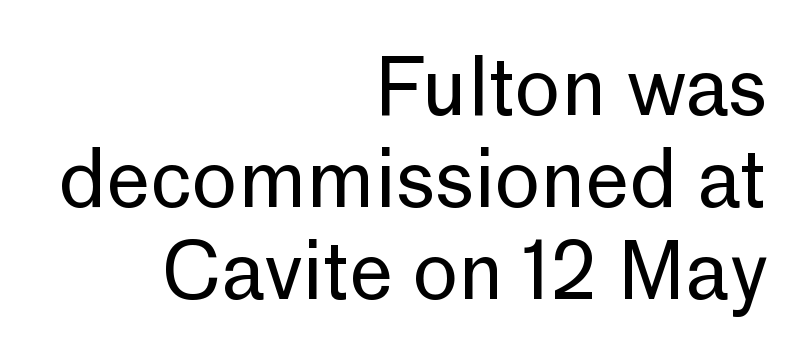
{"serif": "no", "italic": "no", "bold": "no", "weight": "regular", "width": "normal", "stroke_contrast": "low", "x_height": "medium", "monospaced": "no", "underline": "no", "align": "right", "line_spacing_ratio": 1.18, "letter_spacing": "normal", "letter_spacing_em": 0.0, "glyph_px": 78}
